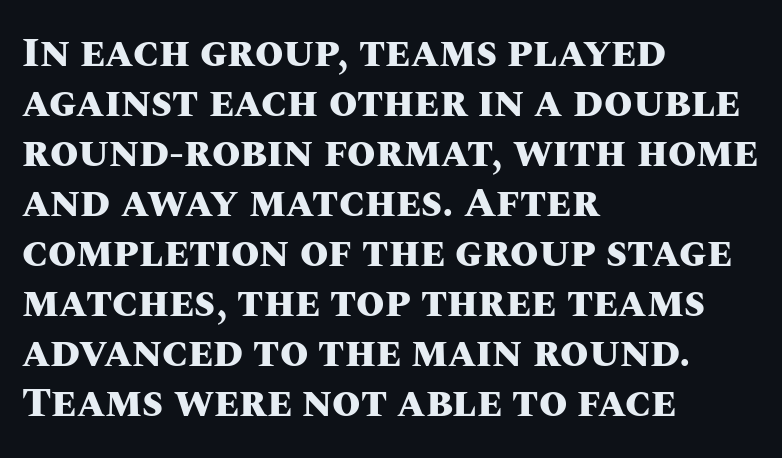
Tracking here is standard; glyphs follow each other at the usual distance. This is roman type, the default non-slanted kind. Notice how the passage keeps a crisp vertical edge on the left only. In terms of weight, the rendering is a true, heavy bold. The space beneath each line is pristine and unruled. Do the characters align in a grid? No, the font is proportional.
